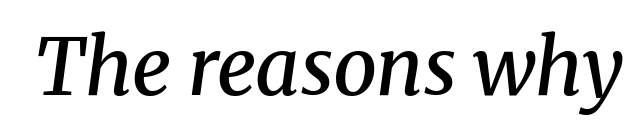
The image shows 78 px semibold serif type, italic (leaning right); set normal letter spacing, not underlined; medium stroke contrast and a medium x-height.
